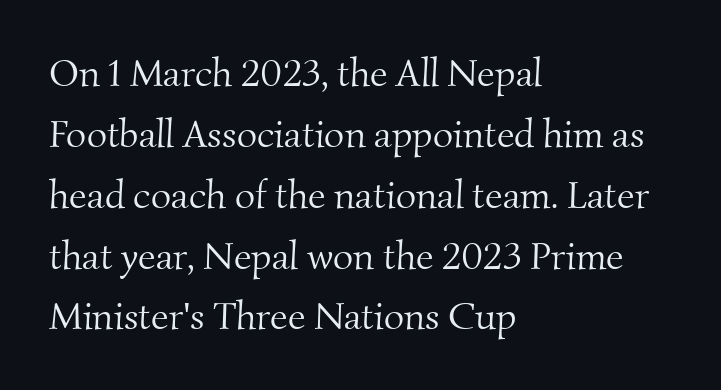
{"serif": "yes", "bold": "no", "weight": "light", "width": "normal", "stroke_contrast": "medium", "x_height": "small", "monospaced": "no", "underline": "no", "align": "left", "line_spacing": "normal", "line_spacing_ratio": 1.56, "letter_spacing": "normal", "letter_spacing_em": 0.0, "glyph_px": 39}
